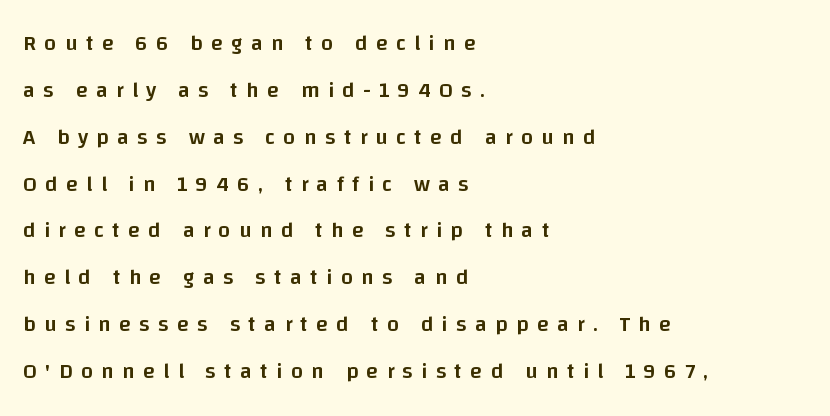
The rendering inserts visible extra space after every character. The specimen reads as upright at a glance. The space directly below the letters is spotless. The passage shown stacks its lines with a broad gap. Horizontally, the lines are justified to the leading edge only.
